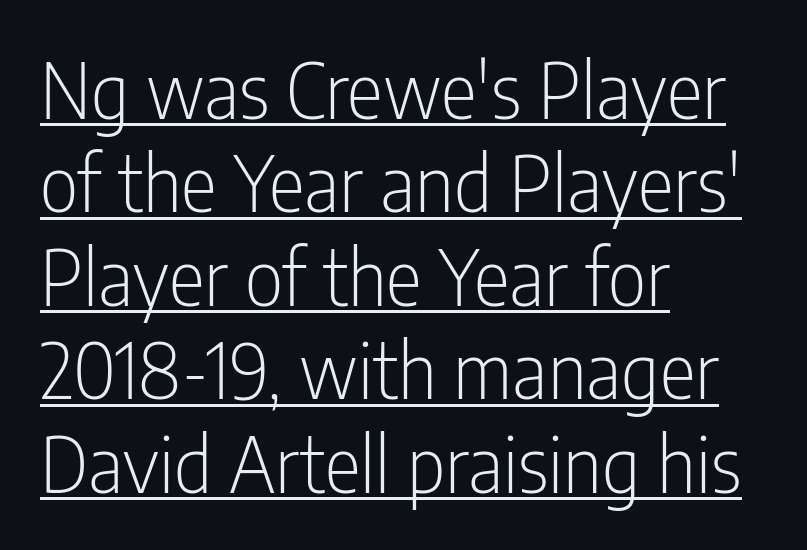
Q: Is the text bold? A: No.
Q: Is the text italic (slanted)? A: No, it is upright.
Q: Is the typeface a serif or a sans-serif typeface? A: Sans-serif.
Q: Is the text underlined? A: Yes.
Q: How is the paragraph aligned? A: Left-aligned.
Q: Is the spacing between letters normal or unusually wide? A: Normal.
Q: Width (condensed, normal, or wide)? A: Condensed.
Q: Stroke contrast? A: Low.
Q: x-height? A: Medium.
Q: Monospaced? A: No.
